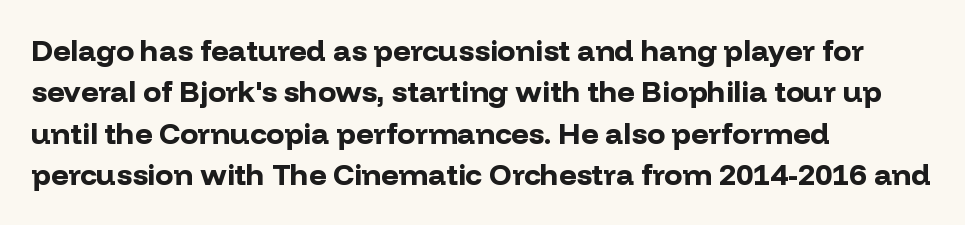
A full-strength bold gives these letters their thick strokes. Caption: standard tracking, unaltered. Every stem runs plumb, perpendicular to the baseline. The space beneath each line is pristine and unruled.
